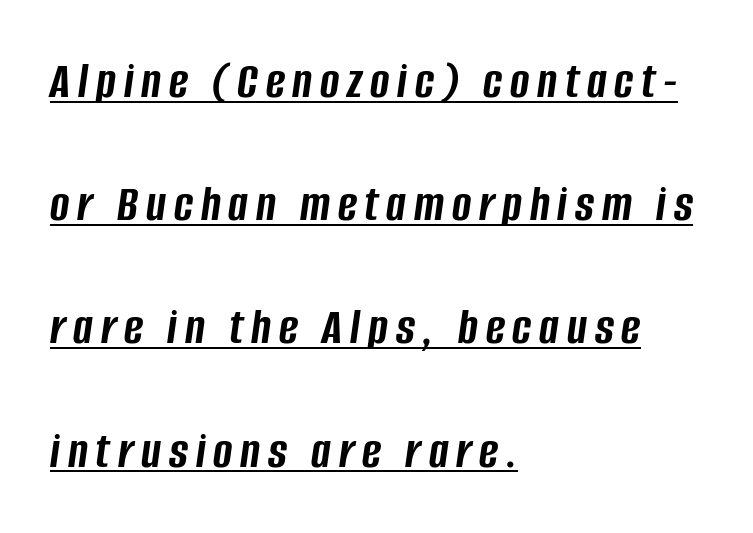
The image shows 52 px semibold, condensed type, italic (leaning right); set left-aligned, loose line spacing (2.37x), underlined; low stroke contrast and a large x-height.
